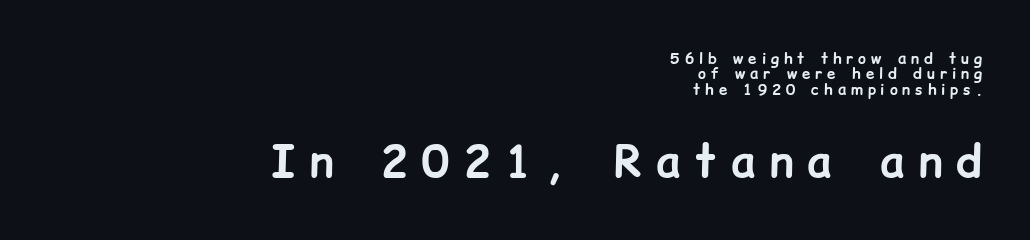
Q: Is the text bold? A: Yes.
Q: Is the text italic (slanted)? A: No, it is upright.
Q: Is the typeface a serif or a sans-serif typeface? A: Sans-serif.
Q: Is the text underlined? A: No.
Q: How is the paragraph aligned? A: Right-aligned.
Q: Is the spacing between letters normal or unusually wide? A: Unusually wide.
Q: Is the spacing between lines tight, normal or loose? A: Tight.
Q: Which block of text is set in a larger size, the first (top) or the second (bottom)? A: The second (bottom) one.
Q: Width (condensed, normal, or wide)? A: Normal.
Q: Stroke contrast? A: Low.
Q: x-height? A: Medium.
Q: Monospaced? A: No.
